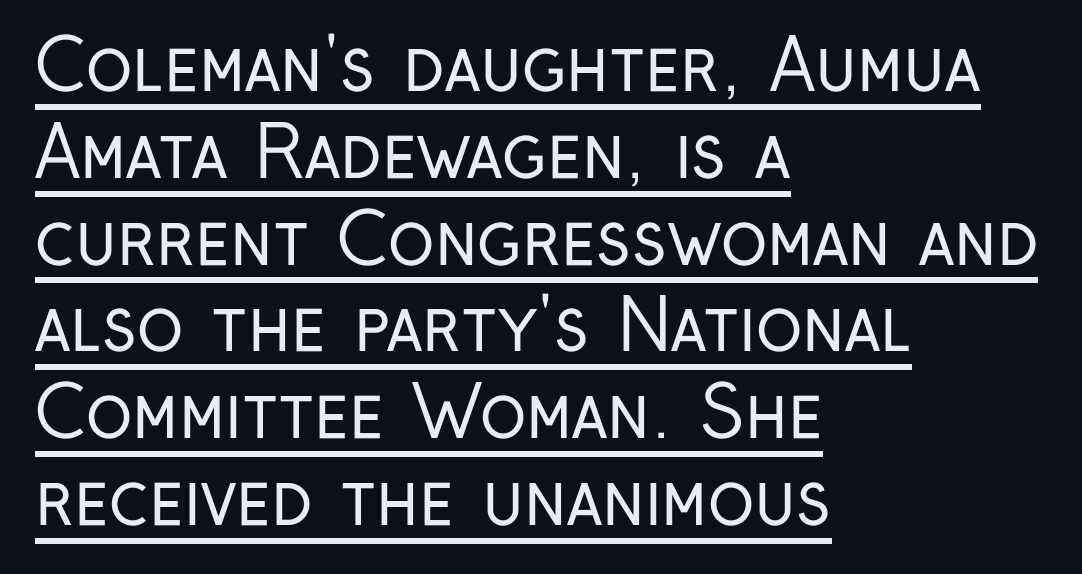
The typesetter has applied underlining to the passage shown. It's the straight-up-and-down kind of type. Is the type heavy? It reads as light-to-regular instead. Spacing verdict: proportional, widths tailored to each character. Caption: standard tracking, unaltered. Every row of glyphs begins at an identical x-position on the left.
